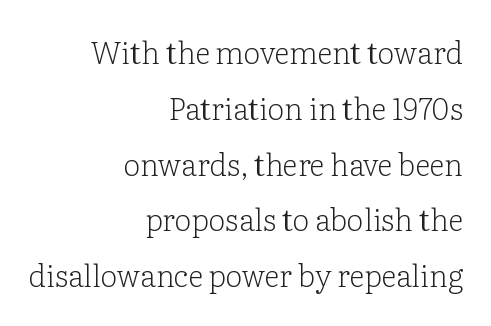
Unmarked baselines from the first word to the last. These lines stack with their right ends in a neat column. Examine the stroke ends and you'll spot serifs. Weight class: somewhere from thin through regular. A roman cut, with each character standing at attention. Characters follow at the spacing the type designer built in.
